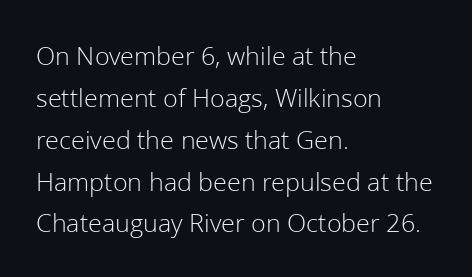
Q: Is the text bold? A: No.
Q: Is the text italic (slanted)? A: No, it is upright.
Q: Is the text underlined? A: No.
Q: How is the paragraph aligned? A: Left-aligned.
Q: Is the spacing between letters normal or unusually wide? A: Normal.
Q: Is the spacing between lines tight, normal or loose? A: Normal.
